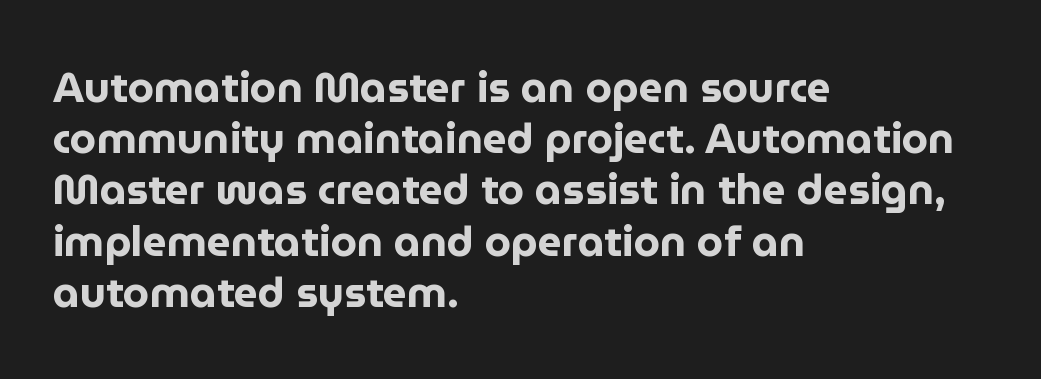
Q: Is the text bold? A: Yes.
Q: Is the text italic (slanted)? A: No, it is upright.
Q: Is the typeface a serif or a sans-serif typeface? A: Sans-serif.
Q: Is the text underlined? A: No.
Q: How is the paragraph aligned? A: Left-aligned.
Q: Is the spacing between letters normal or unusually wide? A: Normal.
Q: Width (condensed, normal, or wide)? A: Normal.
Q: Stroke contrast? A: Low.
Q: x-height? A: Medium.
Q: Monospaced? A: No.
